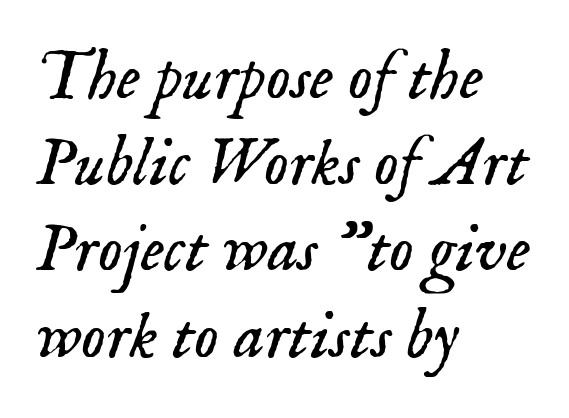
Standard letterfit; no display-style spreading of the glyphs. It's the slanting kind of type. I'd call this a serif setting — the letters wear small feet. The lines in this sample share a left origin and differ only in where they stop. How would I describe the line gaps? Plain and ordinary. Decoration check: the copy has no underline.
